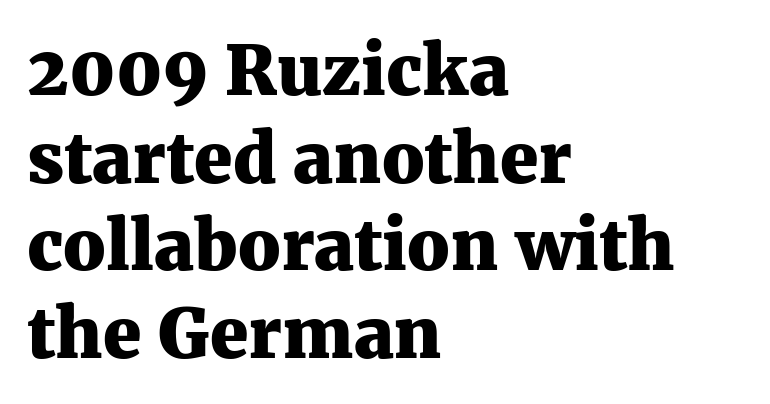
The image shows 69 px heavy serif type, upright; set left-aligned, normal line spacing (1.27x), normal letter spacing, not underlined; medium stroke contrast and a medium x-height.
